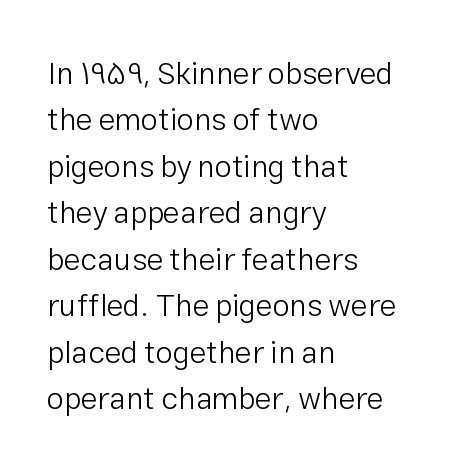
{"serif": "no", "italic": "no", "bold": "no", "weight": "light", "width": "normal", "stroke_contrast": "low", "x_height": "medium", "monospaced": "no", "underline": "no", "align": "left", "line_spacing": "normal", "line_spacing_ratio": 1.5, "letter_spacing": "normal", "letter_spacing_em": 0.0, "glyph_px": 31}
